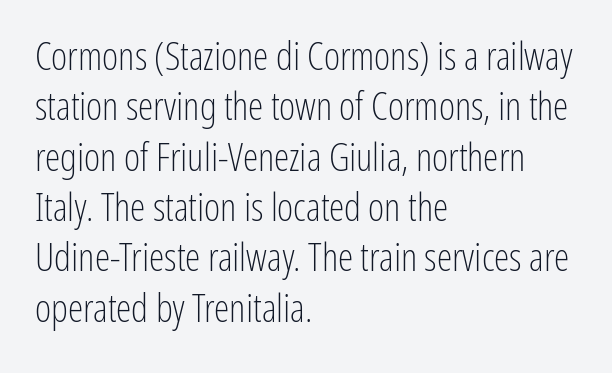
Q: Is the text bold? A: No.
Q: Is the text italic (slanted)? A: No, it is upright.
Q: Is the typeface a serif or a sans-serif typeface? A: Sans-serif.
Q: Is the text underlined? A: No.
Q: How is the paragraph aligned? A: Left-aligned.
Q: Is the spacing between letters normal or unusually wide? A: Normal.
Q: Is the spacing between lines tight, normal or loose? A: Normal.
Q: Width (condensed, normal, or wide)? A: Condensed.
Q: Stroke contrast? A: Low.
Q: x-height? A: Medium.
Q: Monospaced? A: No.
